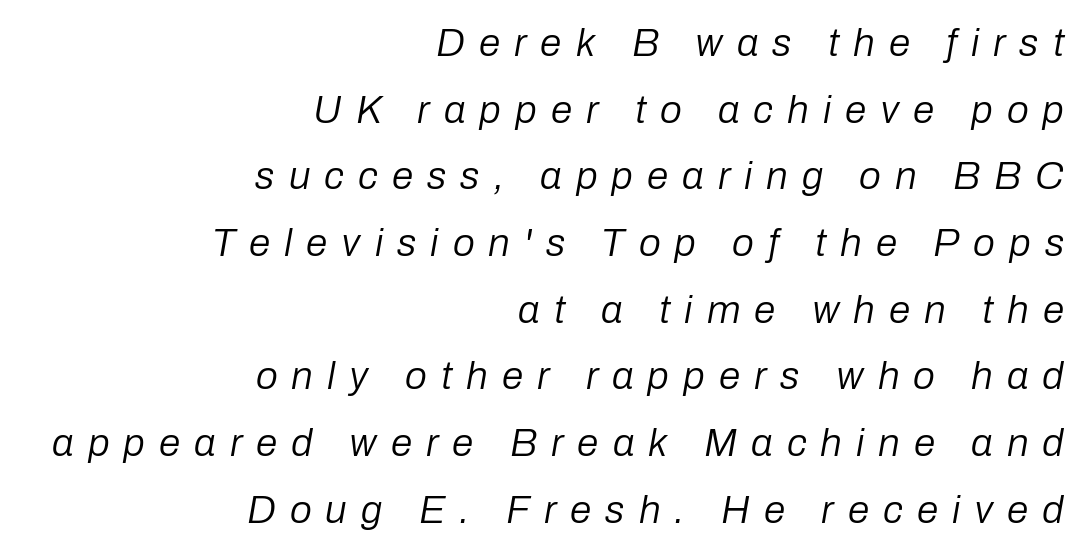
Q: Is the text bold? A: No.
Q: Is the text italic (slanted)? A: Yes, it leans right by about 10 degrees.
Q: Is the text underlined? A: No.
Q: How is the paragraph aligned? A: Right-aligned.
Q: Is the spacing between letters normal or unusually wide? A: Unusually wide.
Q: Width (condensed, normal, or wide)? A: Normal.
Q: Stroke contrast? A: Low.
Q: x-height? A: Medium.
Q: Monospaced? A: No.
